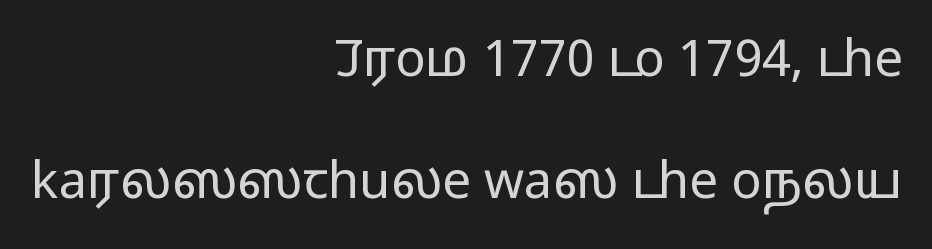
The image shows 51 px regular-weight, wide sans-serif type, upright; set right-aligned, loose line spacing (2.4x), normal letter spacing, not underlined; low stroke contrast and a medium x-height.
